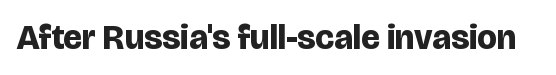
Classification — sans serif. Note the varied advance widths — an 'i' is clearly narrower than an 'm'. Unmarked baselines from the first word to the last. Short note: letters normally spaced.
